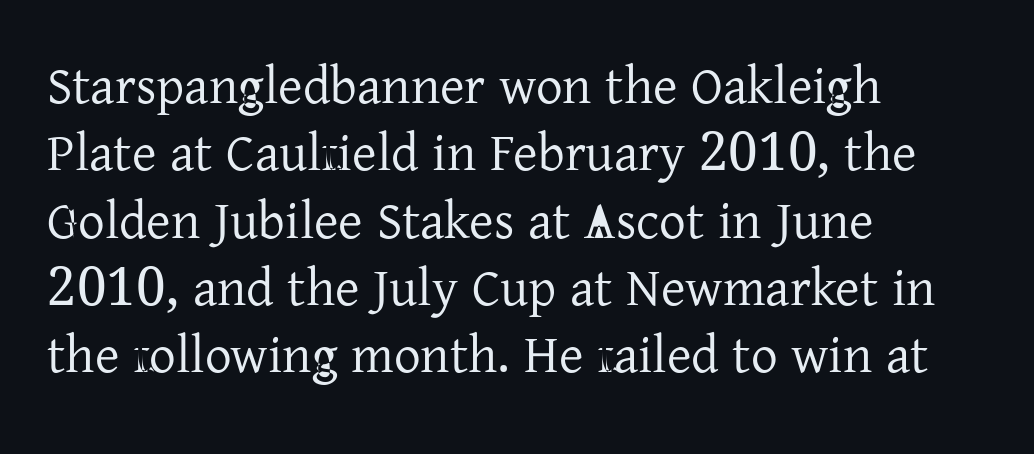
The image shows 53 px regular-weight serif type, upright; set left-aligned, normal line spacing (1.27x), normal letter spacing, not underlined; low stroke contrast and a medium x-height.
